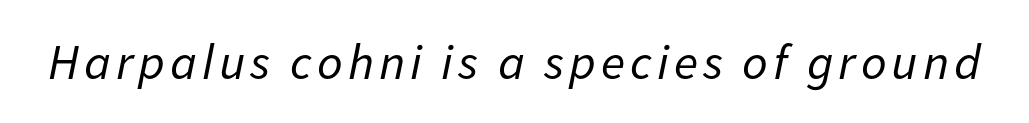
{"italic": "yes", "lean": "right", "slant_degrees": 11, "bold": "no", "weight": "regular", "width": "normal", "stroke_contrast": "low", "x_height": "medium", "monospaced": "no", "underline": "no", "glyph_px": 50}
